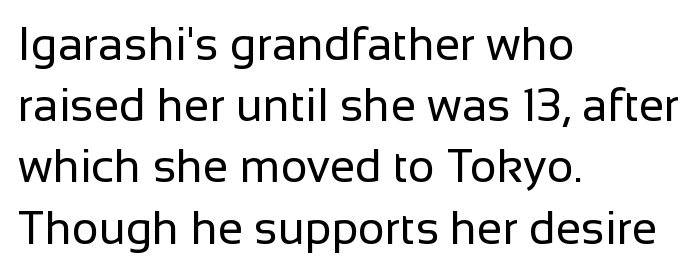
{"serif": "no", "italic": "no", "bold": "no", "weight": "regular", "width": "normal", "stroke_contrast": "low", "x_height": "medium", "monospaced": "no", "underline": "no", "align": "left", "line_spacing": "normal", "line_spacing_ratio": 1.33, "letter_spacing": "normal", "letter_spacing_em": 0.0, "glyph_px": 46}
